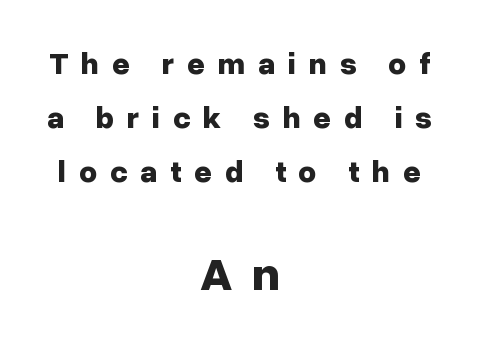
Does the copy run flush right? No — it is centered line by line. The type is letterspaced generously, with wide tracking. The more generous point size was reserved for the lower chunk. The specimen reads as upright at a glance. Typographic density is high because the face is bold.
